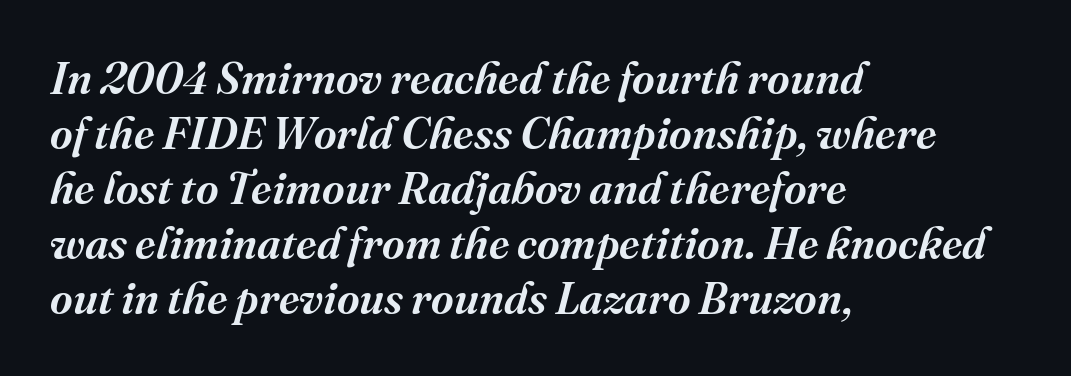
Q: Is the text bold? A: Semi-bold.
Q: Is the text italic (slanted)? A: Yes, it leans right by about 16 degrees.
Q: Is the typeface a serif or a sans-serif typeface? A: Serif.
Q: Is the text underlined? A: No.
Q: How is the paragraph aligned? A: Left-aligned.
Q: Is the spacing between letters normal or unusually wide? A: Normal.
Q: Is the spacing between lines tight, normal or loose? A: Normal.
Q: Width (condensed, normal, or wide)? A: Normal.
Q: Stroke contrast? A: Medium.
Q: x-height? A: Medium.
Q: Monospaced? A: No.
